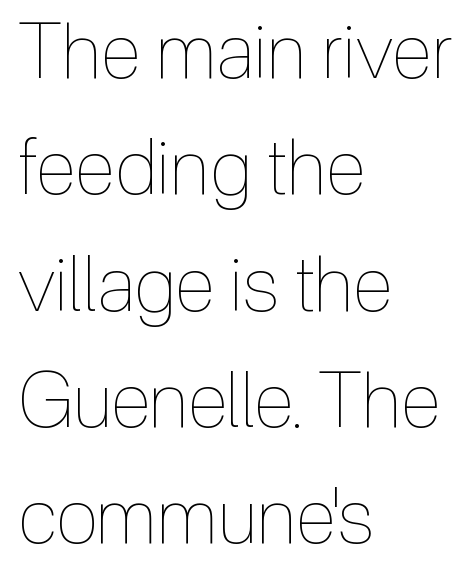
{"italic": "no", "bold": "no", "weight": "thin", "width": "condensed", "x_height": "medium", "monospaced": "no", "underline": "no", "align": "left", "line_spacing": "normal", "line_spacing_ratio": 1.51, "letter_spacing": "normal", "letter_spacing_em": 0.0, "glyph_px": 77}
